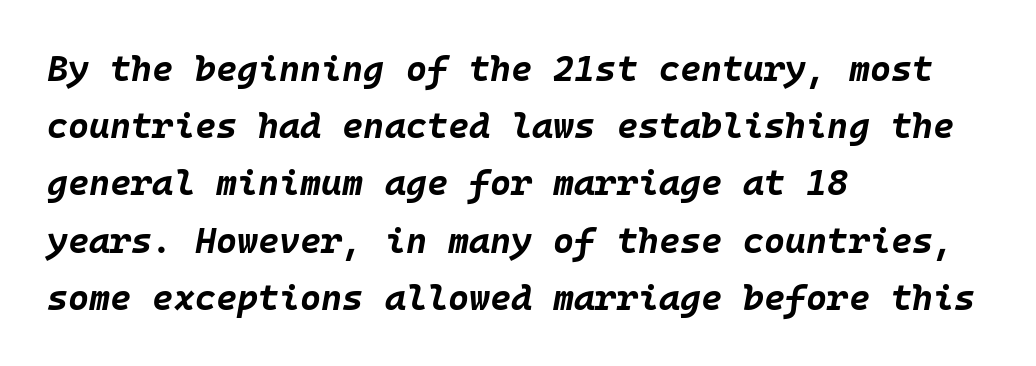
The image shows 36 px bold type, italic (leaning right), monospaced; set left-aligned, normal line spacing (1.59x), normal letter spacing, not underlined; low stroke contrast and a large x-height.
